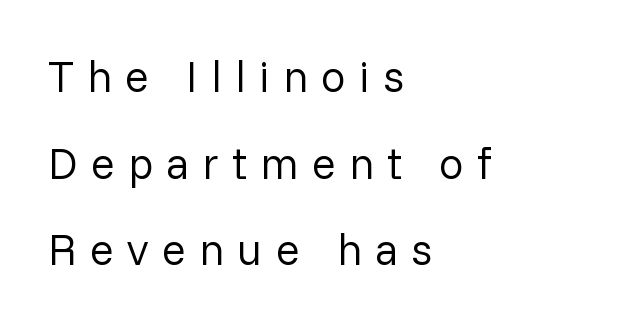
The image shows 44 px regular-weight sans-serif type, upright; set left-aligned, loose line spacing (1.97x), unusually wide letter spacing (+0.3 em), not underlined; low stroke contrast and a medium x-height.
